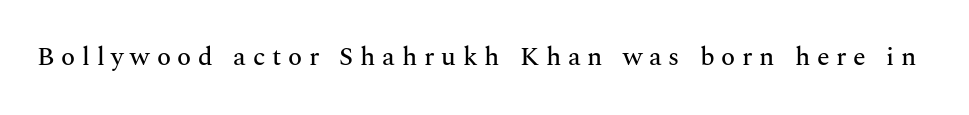
A clean baseline with only descenders dipping below it. When letters stand straight like this, we call the style roman or upright. Glyph-to-glyph distance is far greater than everyday printed text.
